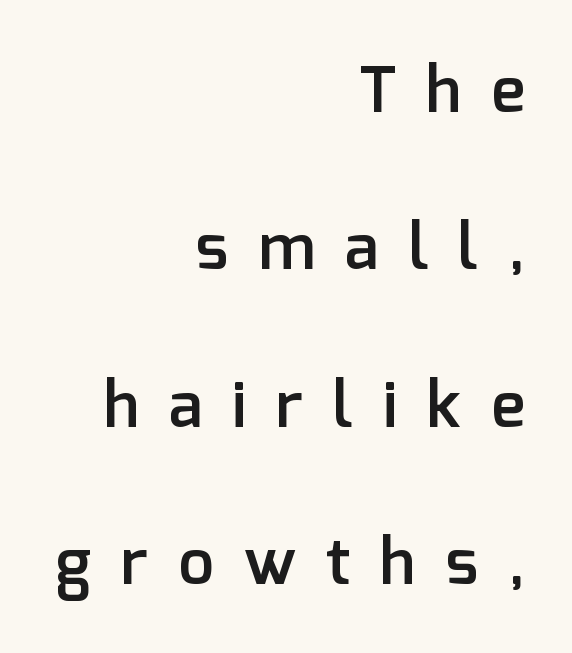
The image shows 64 px semibold sans-serif type, upright; set right-aligned, loose line spacing (2.46x), unusually wide letter spacing (+0.47 em), not underlined; low stroke contrast and a medium x-height.
